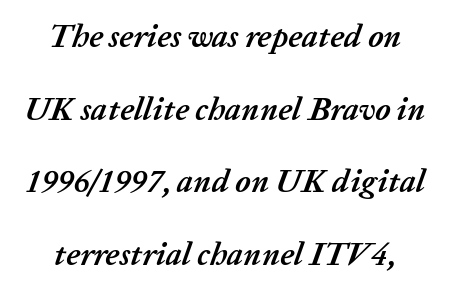
{"italic": "yes", "lean": "right", "slant_degrees": 20, "bold": "yes", "weight": "semibold", "width": "normal", "stroke_contrast": "low", "x_height": "medium", "monospaced": "no", "underline": "no", "line_spacing": "loose", "line_spacing_ratio": 2.27, "letter_spacing": "normal", "letter_spacing_em": 0.0, "glyph_px": 32}
